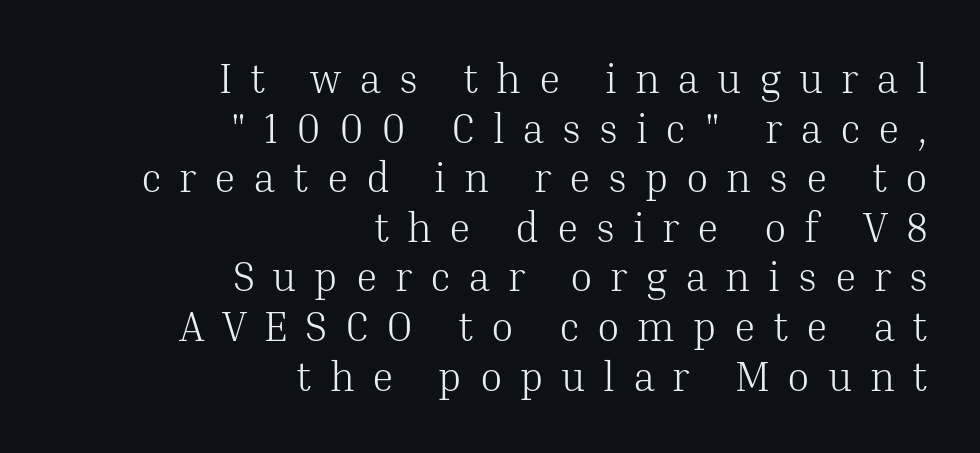
Q: Is the text bold? A: No.
Q: Is the text italic (slanted)? A: No, it is upright.
Q: Is the typeface a serif or a sans-serif typeface? A: Serif.
Q: Is the text underlined? A: No.
Q: How is the paragraph aligned? A: Right-aligned.
Q: Is the spacing between letters normal or unusually wide? A: Unusually wide.
Q: Width (condensed, normal, or wide)? A: Normal.
Q: Stroke contrast? A: Medium.
Q: x-height? A: Medium.
Q: Monospaced? A: No.
